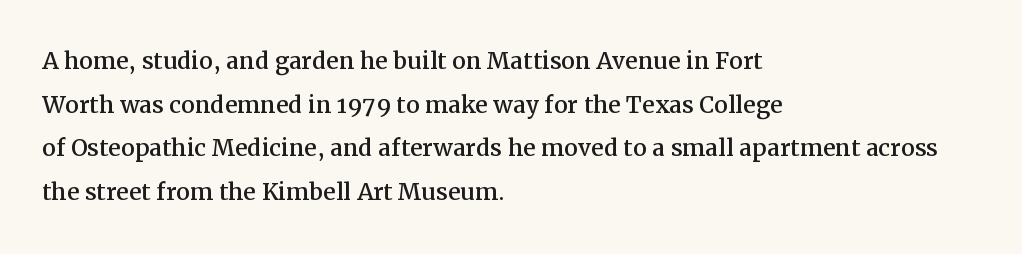
A typesetter would call this proportional, since set widths differ per character. The area under the type is left untouched. Type style note: has serifs. Nobody touched the tracking dial on this one. Italic: no, the glyphs are upright roman.
